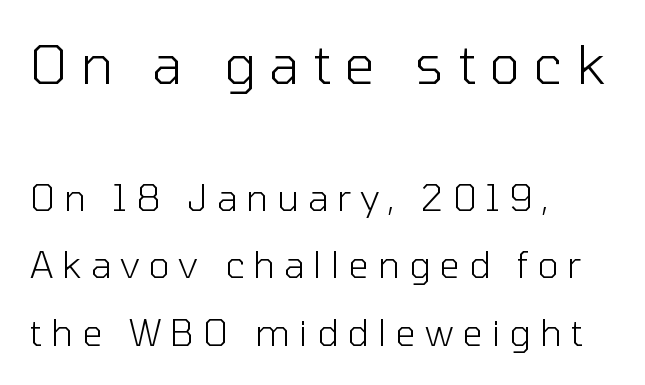
{"serif": "no", "italic": "no", "bold": "no", "weight": "light", "width": "normal", "stroke_contrast": "low", "x_height": "medium", "monospaced": "no", "underline": "no", "align": "left", "line_spacing_ratio": 1.88, "letter_spacing": "wide", "letter_spacing_em": 0.25, "larger_block": "first", "size_ratio": 1.5, "glyph_px": 54}
